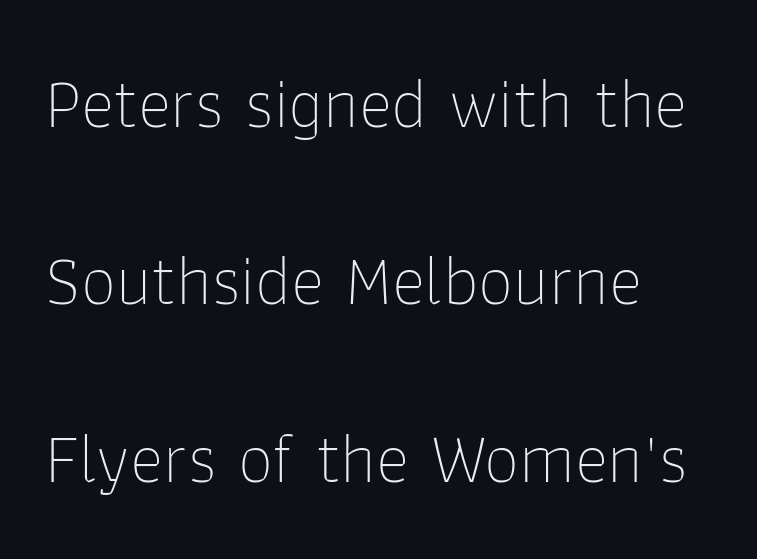
A typesetter would call this proportional, since set widths differ per character. A typesetter would label this face a sans. Letters have the restrained weight of plain body copy at most. Ascenders rise straight up at ninety degrees. Unmarked baselines from the first word to the last.
